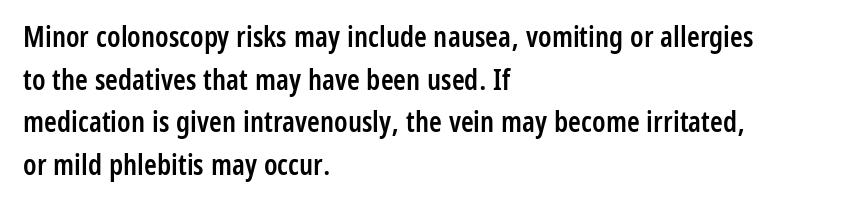
The passage shown is not underscored anywhere. In CSS terms this would be text-align: left. Look at the stroke-to-counter ratio: somewhat heavy, a semibold. Does the type have serifs? No, each stem ends abruptly.
